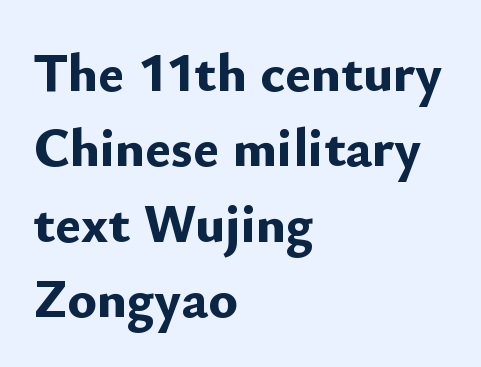
{"serif": "no", "italic": "no", "bold": "yes", "weight": "bold", "width": "normal", "stroke_contrast": "low", "x_height": "small", "monospaced": "no", "underline": "no", "align": "left", "line_spacing": "normal", "line_spacing_ratio": 1.37, "letter_spacing": "normal", "letter_spacing_em": 0.0, "glyph_px": 55}
